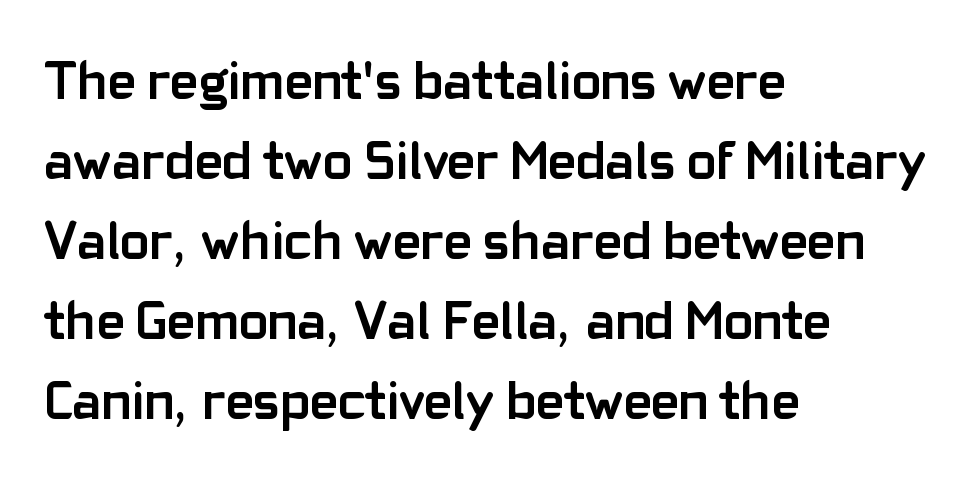
Q: Is the text bold? A: Yes.
Q: Is the text italic (slanted)? A: No, it is upright.
Q: Is the typeface a serif or a sans-serif typeface? A: Sans-serif.
Q: Is the text underlined? A: No.
Q: How is the paragraph aligned? A: Left-aligned.
Q: Is the spacing between letters normal or unusually wide? A: Normal.
Q: Is the spacing between lines tight, normal or loose? A: Normal.
Q: Width (condensed, normal, or wide)? A: Normal.
Q: Stroke contrast? A: Low.
Q: x-height? A: Medium.
Q: Monospaced? A: No.
